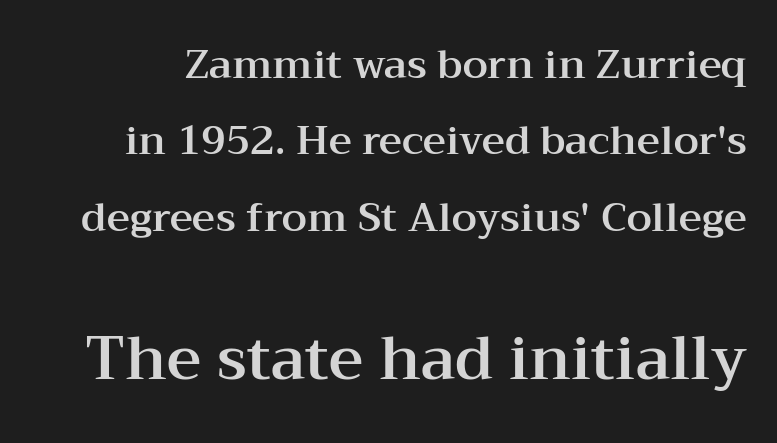
Q: Is the text italic (slanted)? A: No, it is upright.
Q: Is the typeface a serif or a sans-serif typeface? A: Serif.
Q: Is the text underlined? A: No.
Q: Is the spacing between letters normal or unusually wide? A: Normal.
Q: Is the spacing between lines tight, normal or loose? A: Loose.
Q: Which block of text is set in a larger size, the first (top) or the second (bottom)? A: The second (bottom) one.
Q: Width (condensed, normal, or wide)? A: Wide.
Q: Stroke contrast? A: Medium.
Q: x-height? A: Medium.
Q: Monospaced? A: No.
